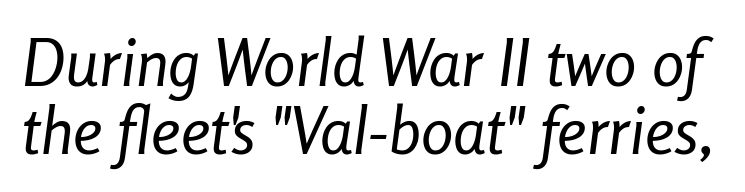
Is this a fixed-width face? No — the glyphs have proportional, varying widths. The letterforms sit shoulder to shoulder at normal distance. Very little white space separates one row of letters from the next. A bare baseline throughout the passage. Quick note: italic.
